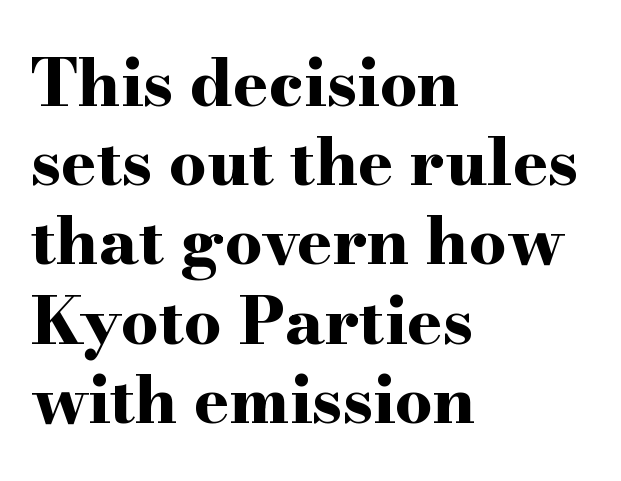
Glyph-to-glyph distance matches everyday printed text. Is the block centered? No — it sits flush against the left margin. Each letter keeps its own natural width here, so spacing adapts to shape. The rendering shows small feet on the letterforms — a serif design.
